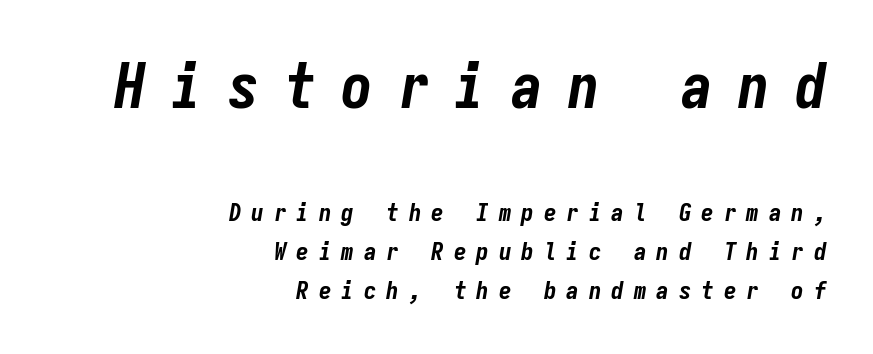
Q: Is the text bold? A: Yes.
Q: Is the text italic (slanted)? A: Yes, it leans right by about 9 degrees.
Q: Is the text underlined? A: No.
Q: How is the paragraph aligned? A: Right-aligned.
Q: Is the spacing between letters normal or unusually wide? A: Unusually wide.
Q: Is the spacing between lines tight, normal or loose? A: Normal.
Q: Which block of text is set in a larger size, the first (top) or the second (bottom)? A: The first (top) one.
Q: Width (condensed, normal, or wide)? A: Condensed.
Q: Stroke contrast? A: Low.
Q: x-height? A: Medium.
Q: Monospaced? A: Yes.
